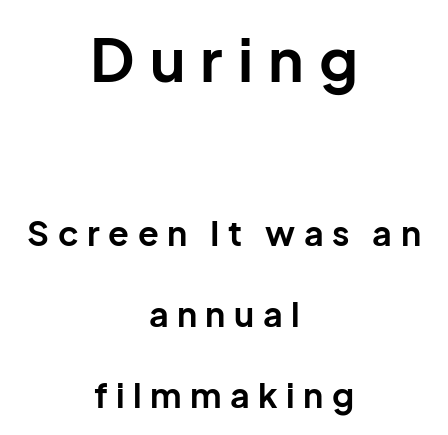
{"serif": "no", "italic": "no", "bold": "yes", "weight": "bold", "width": "normal", "stroke_contrast": "low", "x_height": "medium", "monospaced": "no", "underline": "no", "align": "center", "line_spacing": "loose", "line_spacing_ratio": 2.38, "letter_spacing": "wide", "letter_spacing_em": 0.25, "larger_block": "first", "size_ratio": 1.76, "glyph_px": 60}
